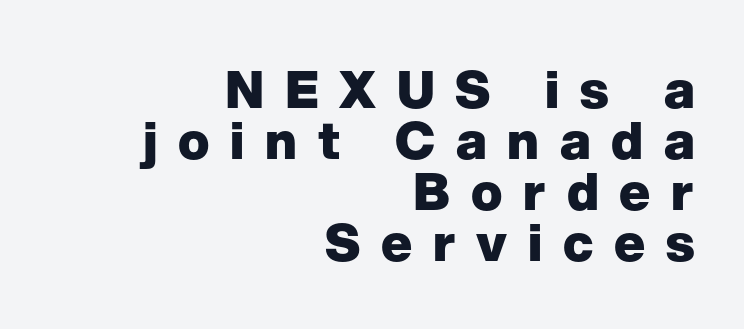
Does the leading feel generous? Not at all — it's pinched. Every character sits straight up, as roman type does. This rendering features lettering with no underline. The compositor pushed each line to the right boundary.
